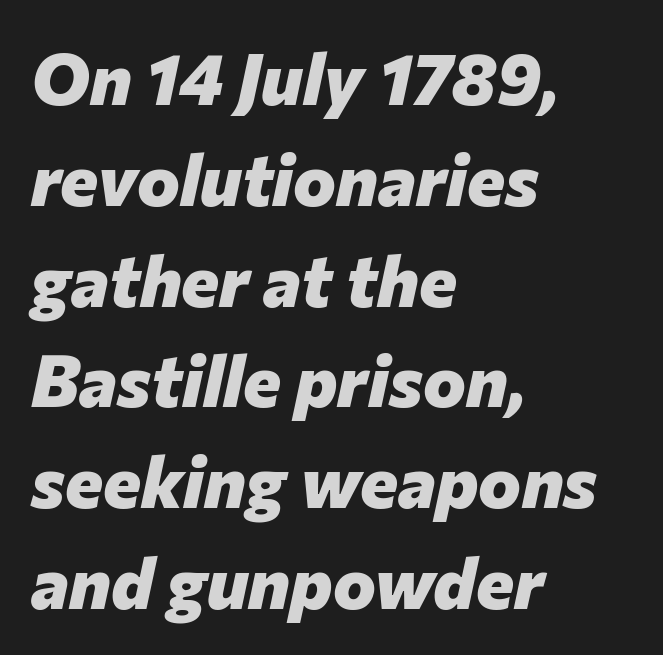
The image shows 72 px heavy type, italic (leaning right); set left-aligned, normal line spacing (1.4x), normal letter spacing, not underlined; low stroke contrast and a medium x-height.
